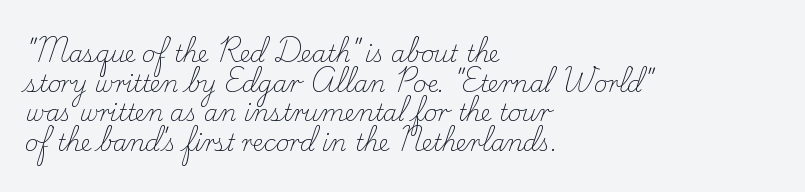
Q: Is the text bold? A: No.
Q: Is the text italic (slanted)? A: Yes.
Q: Is the text underlined? A: No.
Q: How is the paragraph aligned? A: Left-aligned.
Q: Is the spacing between letters normal or unusually wide? A: Normal.
Q: Is the spacing between lines tight, normal or loose? A: Normal.
